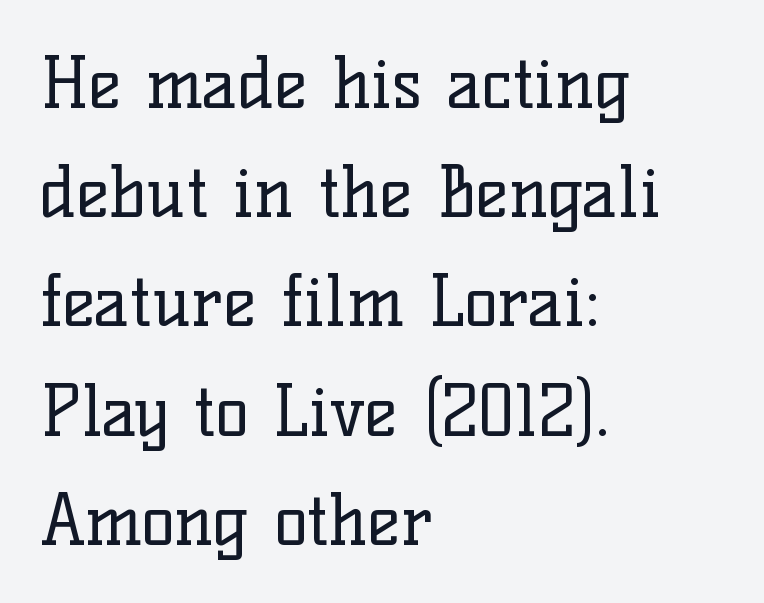
{"serif": "yes", "italic": "no", "bold": "no", "weight": "regular", "width": "normal", "stroke_contrast": "low", "x_height": "medium", "monospaced": "no", "underline": "no", "align": "left", "line_spacing": "normal", "line_spacing_ratio": 1.56, "letter_spacing": "normal", "letter_spacing_em": 0.0, "glyph_px": 70}
